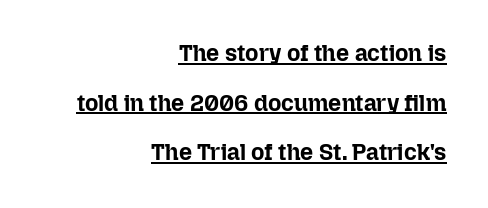
The image shows 23 px bold type, upright; set right-aligned, loose line spacing (2.16x), normal letter spacing, underlined.
